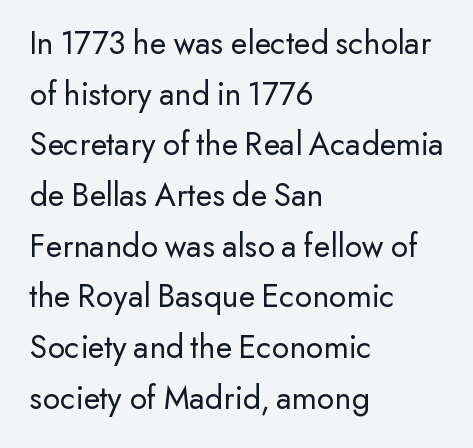
{"serif": "no", "italic": "no", "bold": "no", "weight": "regular", "width": "normal", "stroke_contrast": "low", "x_height": "small", "monospaced": "no", "underline": "no", "align": "left", "line_spacing": "normal", "line_spacing_ratio": 1.49, "letter_spacing": "normal", "letter_spacing_em": 0.0, "glyph_px": 34}
